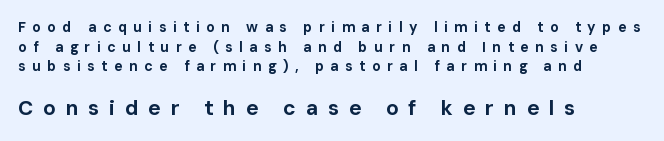
{"italic": "no", "bold": "yes", "underline": "no", "align": "left", "line_spacing": "normal", "line_spacing_ratio": 1.41, "letter_spacing": "wide", "letter_spacing_em": 0.46, "larger_block": "second", "size_ratio": 1.5, "glyph_px": 21}
